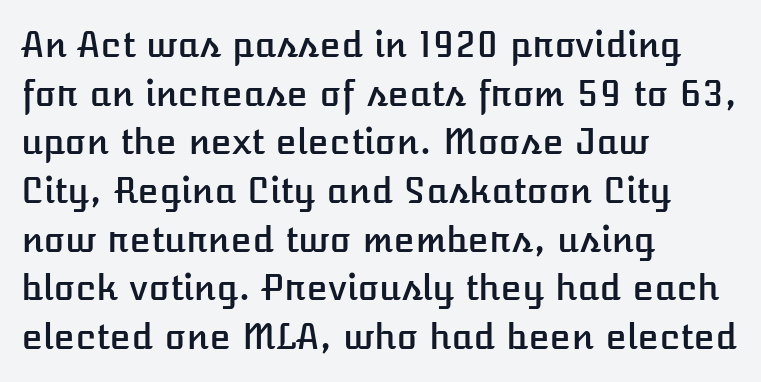
{"italic": "no", "width": "normal", "stroke_contrast": "low", "x_height": "medium", "monospaced": "no", "underline": "no", "align": "left", "line_spacing": "normal", "line_spacing_ratio": 1.39, "letter_spacing": "normal", "letter_spacing_em": 0.0, "glyph_px": 35}
